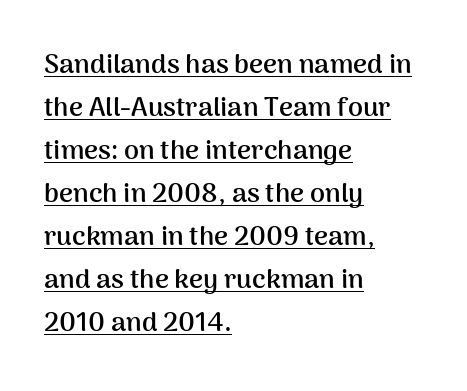
{"italic": "no", "bold": "yes", "underline": "yes", "align": "left", "line_spacing": "normal", "line_spacing_ratio": 1.59, "letter_spacing": "normal", "letter_spacing_em": 0.0, "glyph_px": 27}
